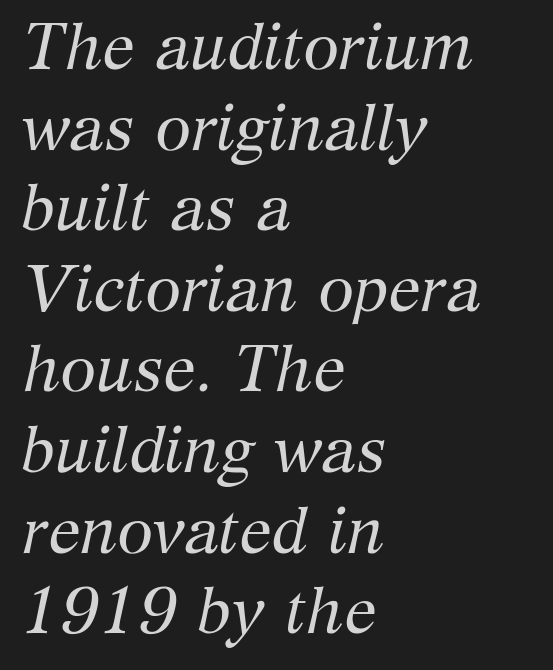
The image shows 65 px regular-weight serif type, italic (leaning right); set left-aligned, line spacing 1.24x, normal letter spacing, not underlined; medium stroke contrast and a medium x-height.
